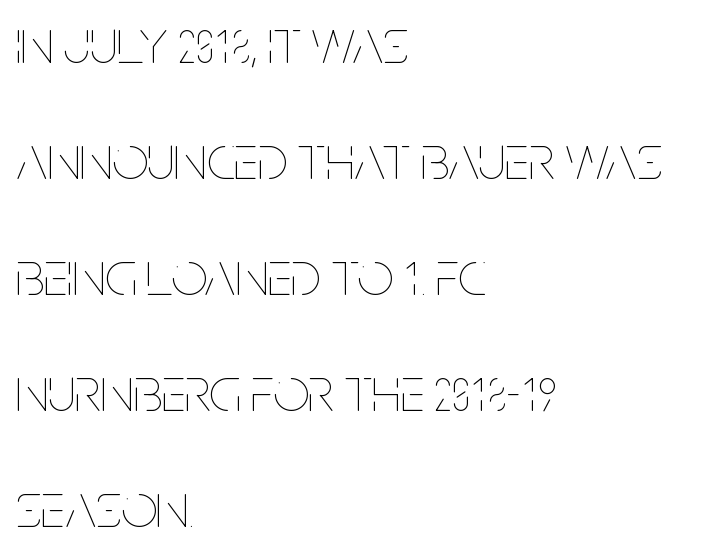
Any mark beneath the type? The region is blank. You could not count columns in this text — the font is proportionally spaced. If you drew a ruler down the left edge, every line would touch it. The typeface has the unassuming heft of standard copy or less.
